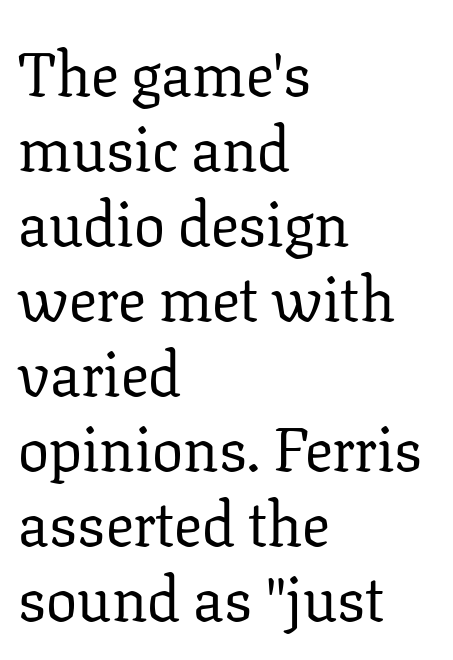
{"serif": "yes", "italic": "no", "bold": "no", "weight": "regular", "width": "normal", "stroke_contrast": "low", "x_height": "medium", "monospaced": "no", "underline": "no", "align": "left", "line_spacing_ratio": 1.21, "letter_spacing": "normal", "letter_spacing_em": 0.0, "glyph_px": 62}
